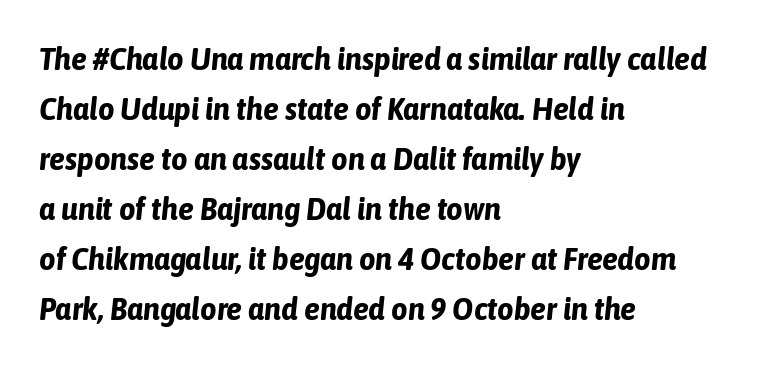
In terms of leading, this rendering sits right in the middle. Teacher's note: observe the even left margin — that is flush-left alignment. A bare baseline throughout the passage. Typographic density is high because the face is bold.
